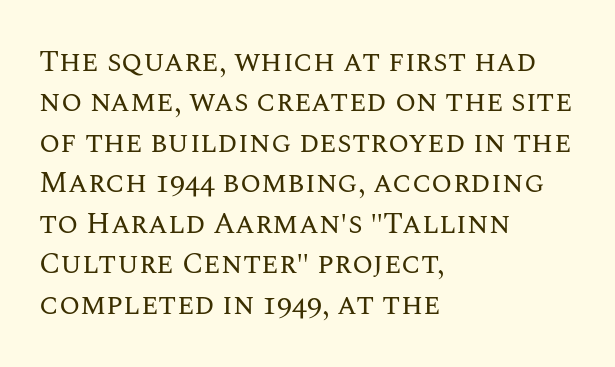
{"italic": "no", "bold": "no", "weight": "regular", "width": "normal", "stroke_contrast": "medium", "x_height": "large", "monospaced": "no", "underline": "no", "align": "left", "line_spacing": "normal", "line_spacing_ratio": 1.35, "letter_spacing": "normal", "letter_spacing_em": 0.0, "glyph_px": 30}
